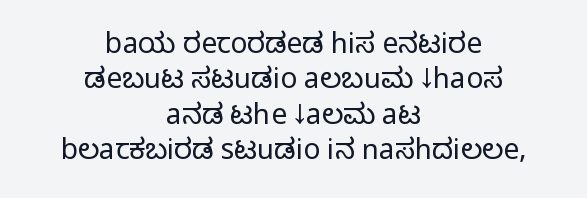
Character widths vary here, with narrow letters taking less room than wide ones. Underlining? Definitely not there. In CSS terms this would be text-align: center. A typesetter would call this leading conventional body-copy spacing. Does the type have serifs? No, each stem ends abruptly. Style check: upright.
